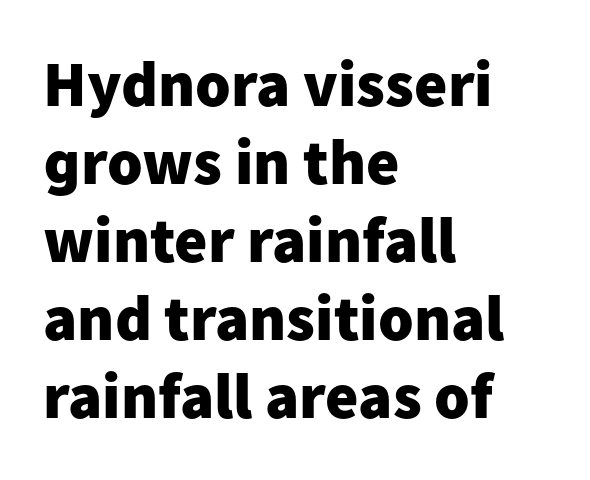
{"serif": "no", "italic": "no", "bold": "yes", "weight": "heavy", "width": "normal", "stroke_contrast": "low", "x_height": "medium", "monospaced": "no", "underline": "no", "align": "left", "line_spacing_ratio": 1.22, "letter_spacing": "normal", "letter_spacing_em": 0.0, "glyph_px": 64}
